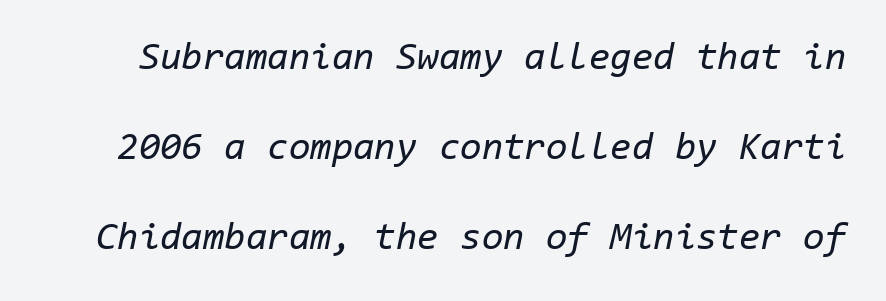
Every character here occupies the same horizontal width, giving the sample a typewriter-like rhythm. The glyphs look as if they've been sheared to an angle. Caption: standard tracking, unaltered. Summary of vertical rhythm: relaxed, with wide interline spacing. Only glyphs here, with clear space below each row.
